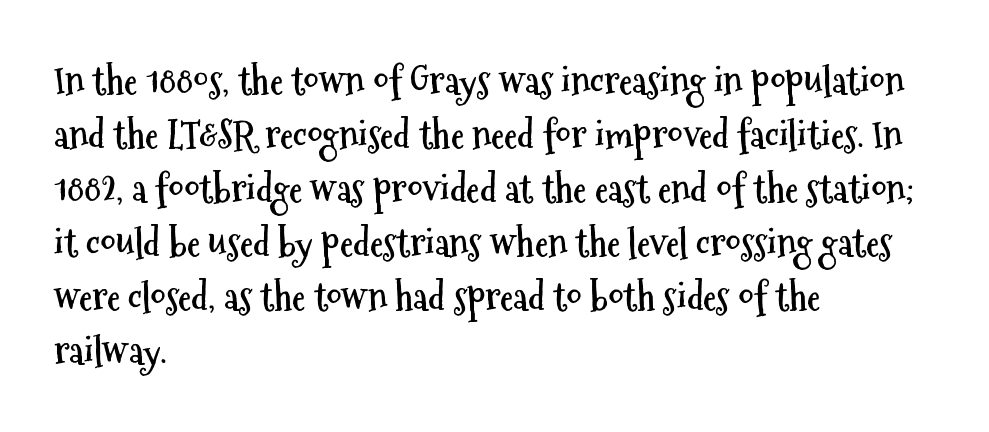
{"serif": "no", "italic": "no", "bold": "yes", "weight": "semibold", "width": "condensed", "stroke_contrast": "medium", "x_height": "medium", "monospaced": "no", "underline": "no", "align": "left", "line_spacing": "normal", "line_spacing_ratio": 1.42, "letter_spacing": "normal", "letter_spacing_em": 0.0, "glyph_px": 38}
